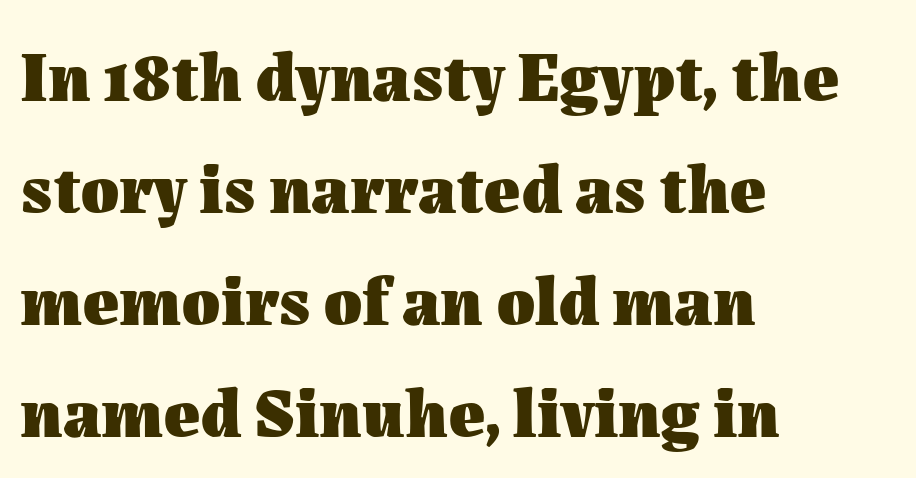
The image shows 70 px heavy type, upright; set left-aligned, normal line spacing (1.6x), normal letter spacing, not underlined; medium stroke contrast and a medium x-height.
